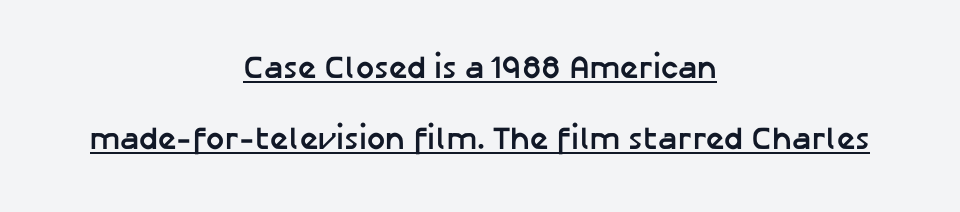
The image shows 32 px semibold sans-serif type, upright; set centered, loose line spacing (2.22x), normal letter spacing, underlined; low stroke contrast and a medium x-height.
